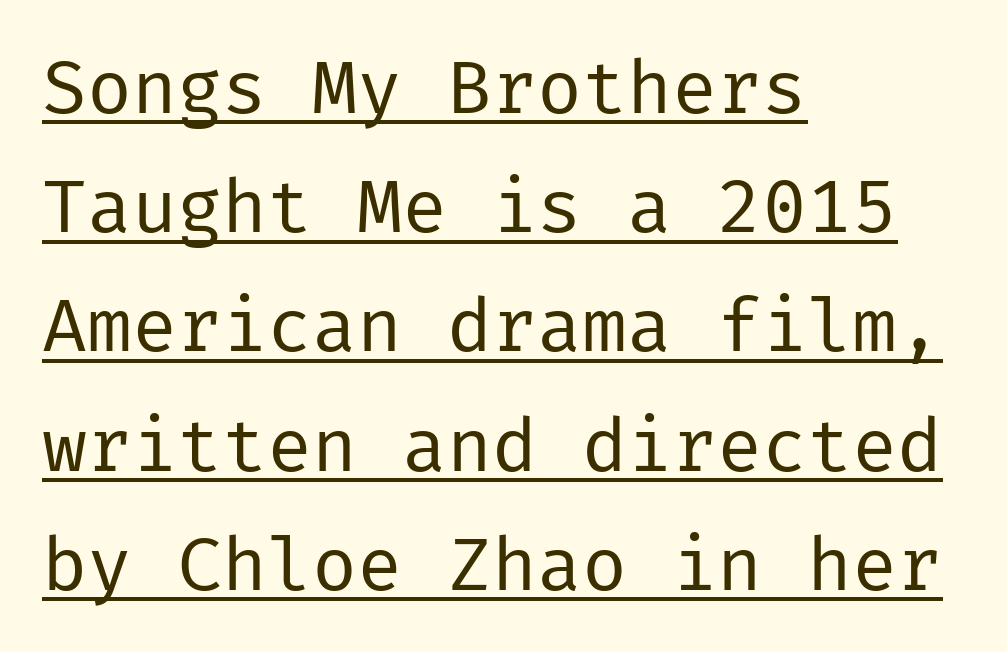
The image shows 75 px regular-weight sans-serif type, upright; set left-aligned, normal line spacing (1.59x), normal letter spacing, underlined; low stroke contrast and a medium x-height.
